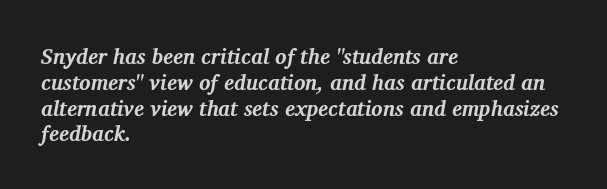
{"italic": "yes", "lean": "right", "slant_degrees": 11, "bold": "yes", "underline": "no", "align": "left", "line_spacing_ratio": 1.23, "letter_spacing": "normal", "letter_spacing_em": 0.0, "glyph_px": 21}
